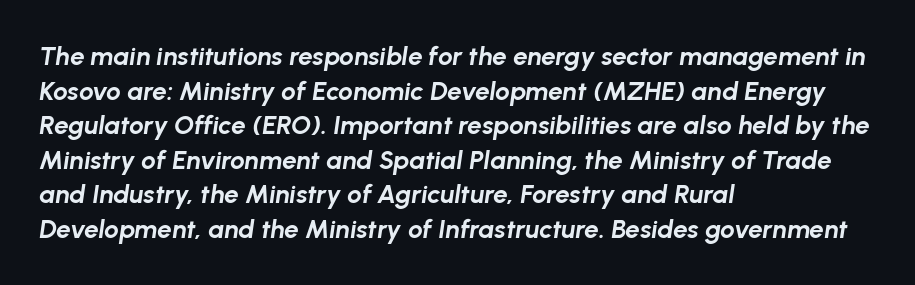
The vertical gap from one line to the next is medium. The string is rendered with underlining switched off. Words appear dense and cohesive because spacing is normal. The glyphs have the mass of a bold cut. The typesetter chose a ragged-right arrangement here. The letters are slanted; this is an italic face.
